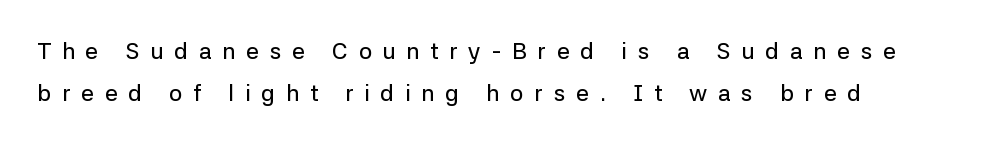
The image shows 23 px text type, upright; set left-aligned, line spacing 1.83x, unusually wide letter spacing (+0.47 em), not underlined.
